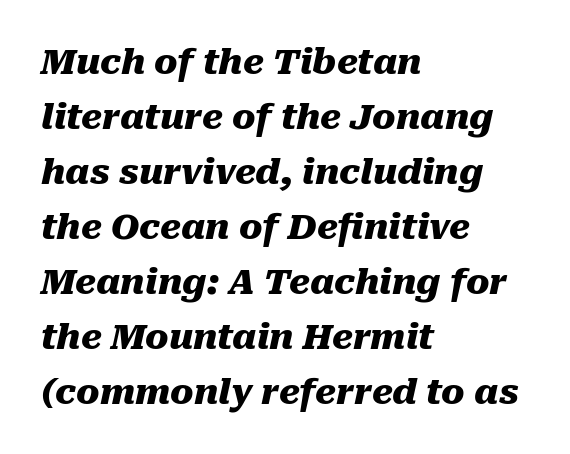
The image shows 35 px heavy type, italic (leaning right); set left-aligned, normal line spacing (1.57x), normal letter spacing, not underlined; medium stroke contrast and a medium x-height.
